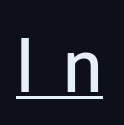
This is the regular roman posture of the typeface. Beneath each row of characters lies a ruled line. You could not count columns in this text — the font is proportionally spaced. Words appear elongated and porous because spacing is wide. The characters display no serif detailing; their extremities are plain.
